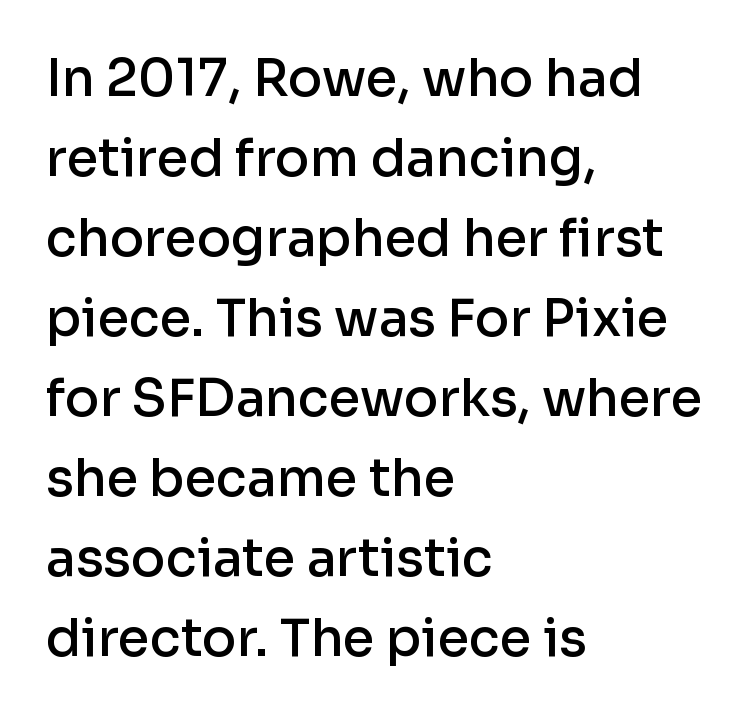
Look at the tracking — it's just the regular setting, nothing added. A sans-serif font was chosen for this passage. Caption: multi-line text, flush left, ragged right. Upright lettering throughout. The strip under each line holds only bare page.
